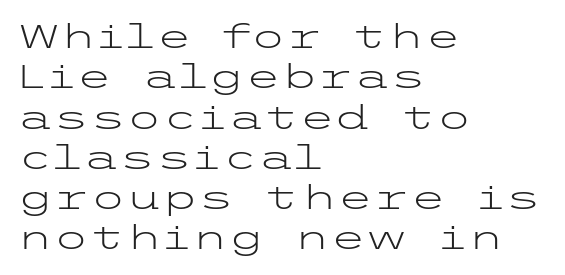
{"serif": "no", "italic": "no", "bold": "no", "weight": "light", "width": "wide", "stroke_contrast": "low", "x_height": "medium", "underline": "no", "align": "left", "line_spacing_ratio": 1.22, "letter_spacing": "normal", "letter_spacing_em": 0.0, "glyph_px": 33}
